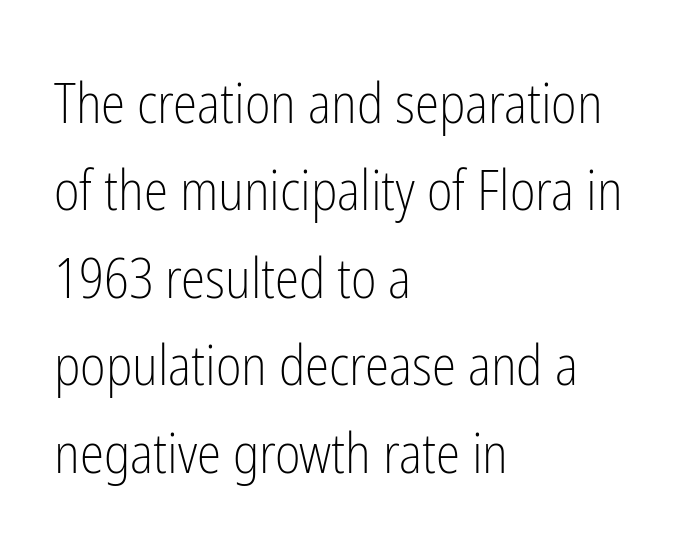
{"serif": "no", "italic": "no", "bold": "no", "weight": "light", "width": "condensed", "stroke_contrast": "low", "x_height": "medium", "monospaced": "no", "underline": "no", "align": "left", "line_spacing": "normal", "line_spacing_ratio": 1.59, "letter_spacing": "normal", "letter_spacing_em": 0.0, "glyph_px": 55}
